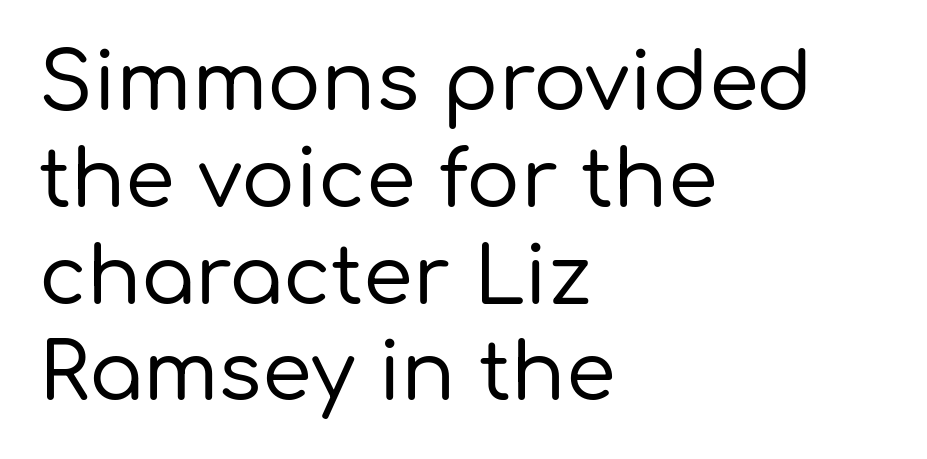
The image shows 80 px sans-serif type, upright; set left-aligned, line spacing 1.21x, normal letter spacing, not underlined; low stroke contrast and a medium x-height.
